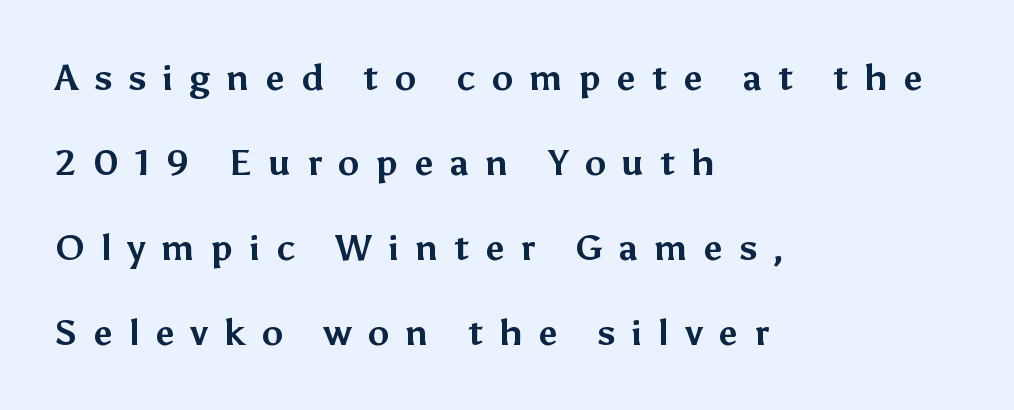
{"serif": "no", "italic": "no", "bold": "yes", "weight": "bold", "width": "normal", "stroke_contrast": "medium", "x_height": "medium", "monospaced": "no", "underline": "no", "align": "left", "line_spacing": "loose", "line_spacing_ratio": 2.36, "letter_spacing": "wide", "letter_spacing_em": 0.44, "glyph_px": 36}
